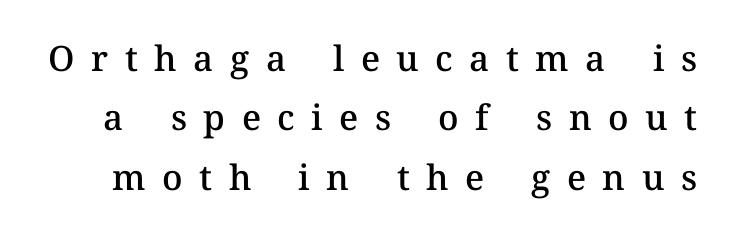
Q: Is the text bold? A: Semi-bold.
Q: Is the text italic (slanted)? A: No, it is upright.
Q: Is the text underlined? A: No.
Q: Is the spacing between letters normal or unusually wide? A: Unusually wide.
Q: Is the spacing between lines tight, normal or loose? A: Normal.
Q: Width (condensed, normal, or wide)? A: Normal.
Q: Stroke contrast? A: Medium.
Q: x-height? A: Medium.
Q: Monospaced? A: No.
